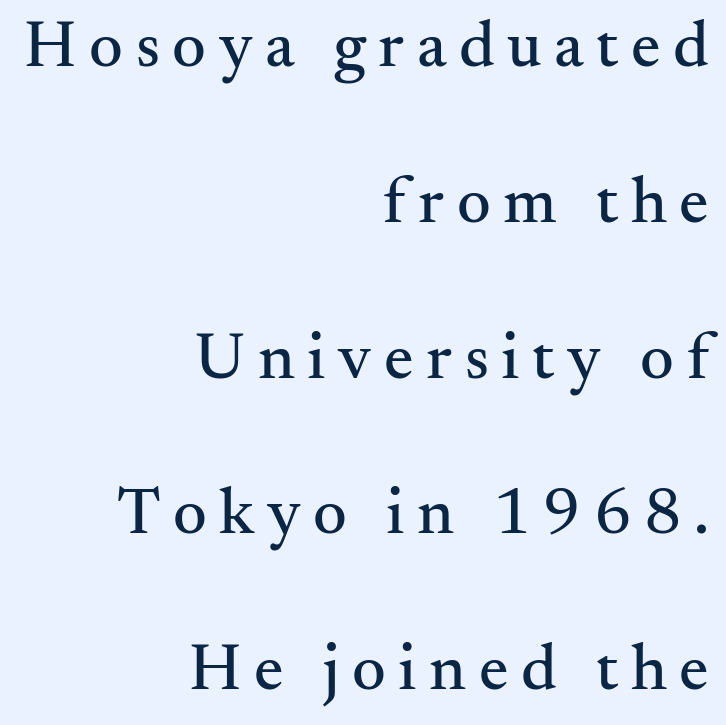
The image shows 66 px serif type, upright; set right-aligned, loose line spacing (2.36x), not underlined; medium stroke contrast and a small x-height.
